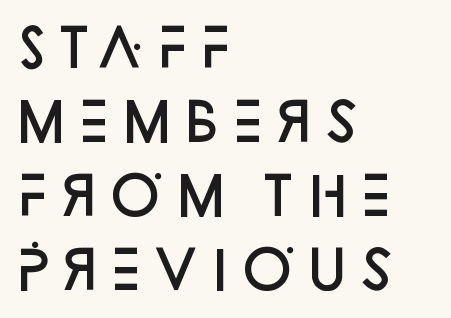
The image shows 52 px semibold sans-serif type, upright; set left-aligned, normal line spacing (1.42x), normal letter spacing, not underlined; low stroke contrast and a large x-height.
